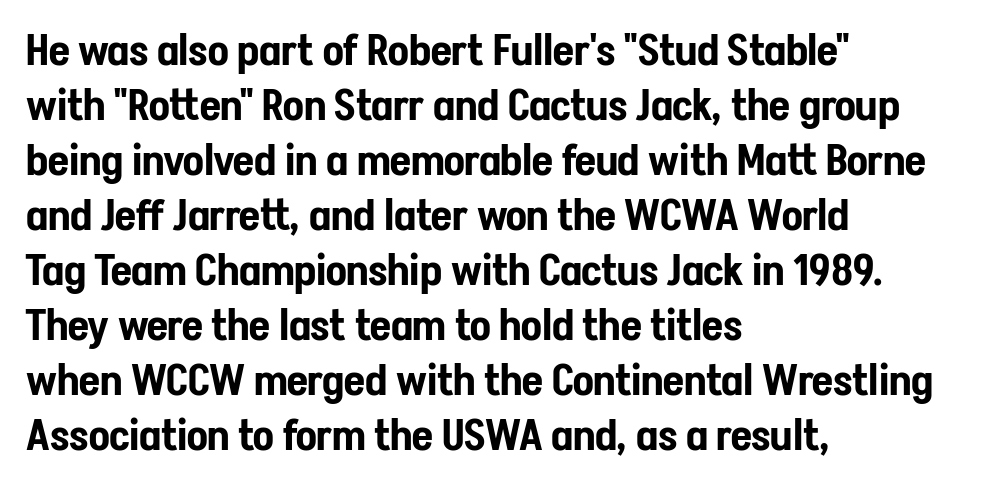
{"serif": "no", "italic": "no", "width": "condensed", "stroke_contrast": "low", "x_height": "medium", "monospaced": "no", "underline": "no", "align": "left", "line_spacing": "normal", "line_spacing_ratio": 1.28, "letter_spacing": "normal", "letter_spacing_em": 0.0, "glyph_px": 43}
